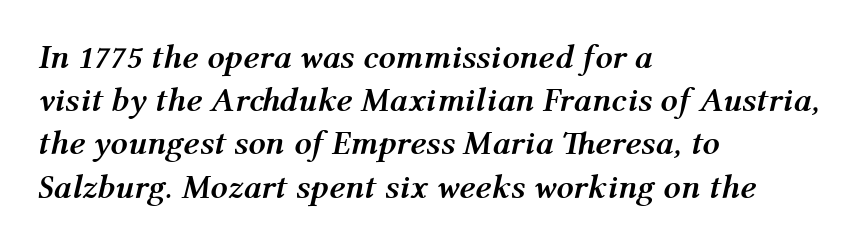
Q: Is the text bold? A: Yes.
Q: Is the text italic (slanted)? A: Yes, it leans right by about 12 degrees.
Q: Is the text underlined? A: No.
Q: How is the paragraph aligned? A: Left-aligned.
Q: Is the spacing between letters normal or unusually wide? A: Normal.
Q: Is the spacing between lines tight, normal or loose? A: Normal.
Q: Width (condensed, normal, or wide)? A: Normal.
Q: Stroke contrast? A: Medium.
Q: x-height? A: Medium.
Q: Monospaced? A: No.
